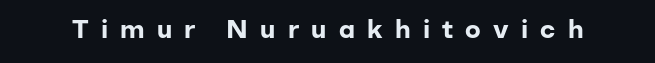
Every character sits straight up, as roman type does. Plain, unruled lines of type. What weight is shown? A full bold with thick strokes. Students, note that the glyphs here are deliberately spaced far apart.
